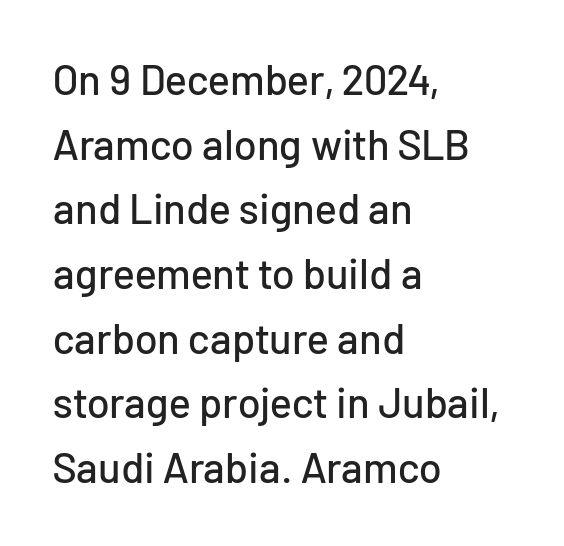
{"serif": "no", "italic": "no", "width": "normal", "stroke_contrast": "low", "x_height": "medium", "monospaced": "no", "underline": "no", "align": "left", "line_spacing": "normal", "line_spacing_ratio": 1.54, "letter_spacing": "normal", "letter_spacing_em": 0.0, "glyph_px": 42}
